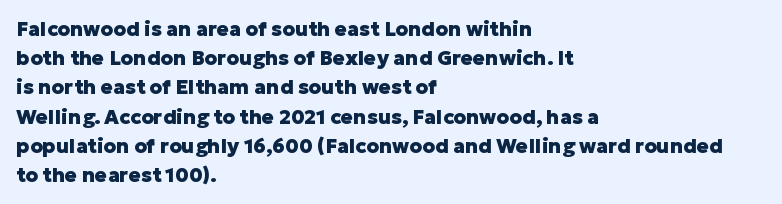
{"italic": "no", "bold": "yes", "underline": "no", "align": "left", "line_spacing": "normal", "line_spacing_ratio": 1.46, "letter_spacing": "normal", "letter_spacing_em": 0.0, "glyph_px": 20}
